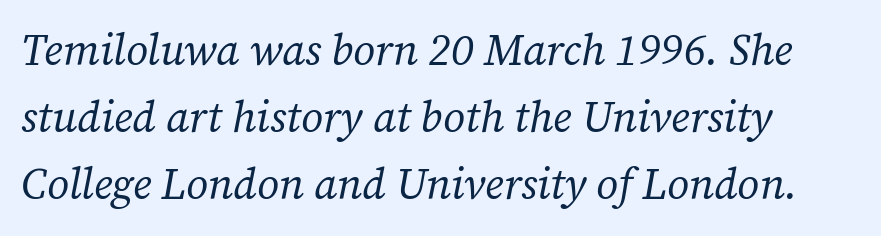
{"serif": "yes", "italic": "yes", "lean": "right", "slant_degrees": 12, "bold": "no", "weight": "regular", "width": "normal", "stroke_contrast": "low", "x_height": "medium", "monospaced": "no", "underline": "no", "align": "left", "line_spacing": "normal", "line_spacing_ratio": 1.56, "letter_spacing": "normal", "letter_spacing_em": 0.0, "glyph_px": 43}
